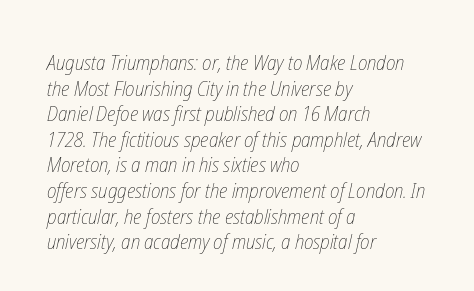
Descenders are the only things crossing below the line. No extra tracking has been applied to these lines. A quiet, ordinary-to-light weight characterises the typeface. Alignment: flush left.
